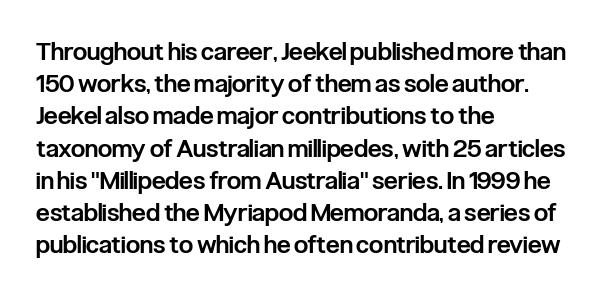
Q: Is the text bold? A: Semi-bold.
Q: Is the text italic (slanted)? A: No, it is upright.
Q: Is the text underlined? A: No.
Q: How is the paragraph aligned? A: Left-aligned.
Q: Is the spacing between letters normal or unusually wide? A: Normal.
Q: Is the spacing between lines tight, normal or loose? A: Normal.
